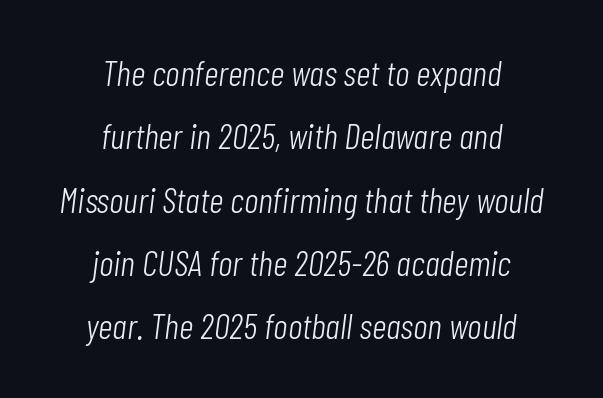
Is this a heavy cut? Hardly; it is regular or lighter. Between one letter and the next there's only the usual sliver of space. You can tell it's italic because the verticals aren't actually vertical. Beneath every word, the page is bare.
